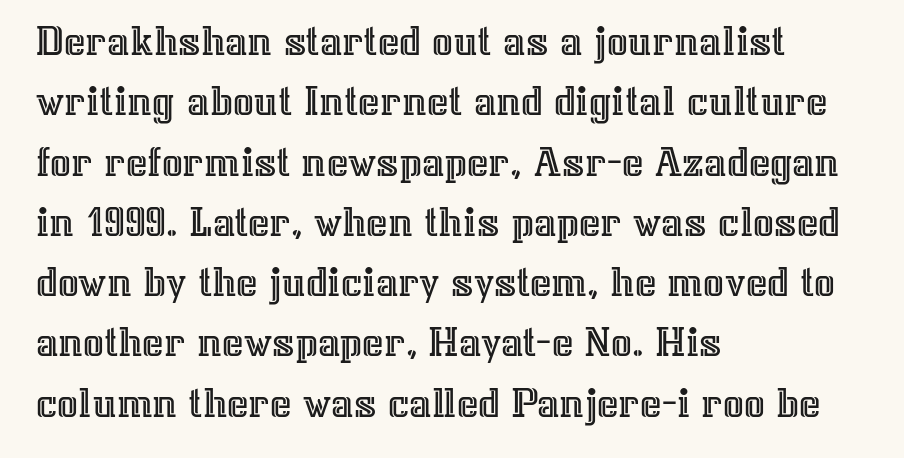
The image shows 46 px text type, upright; set left-aligned, normal line spacing (1.31x), normal letter spacing, not underlined; a medium x-height.
